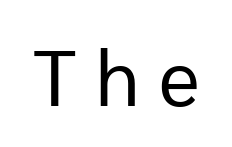
Q: Is the text bold? A: No.
Q: Is the text italic (slanted)? A: No, it is upright.
Q: Is the typeface a serif or a sans-serif typeface? A: Sans-serif.
Q: Is the text underlined? A: No.
Q: Is the spacing between letters normal or unusually wide? A: Unusually wide.
Q: Width (condensed, normal, or wide)? A: Normal.
Q: Stroke contrast? A: Low.
Q: x-height? A: Medium.
Q: Monospaced? A: No.
